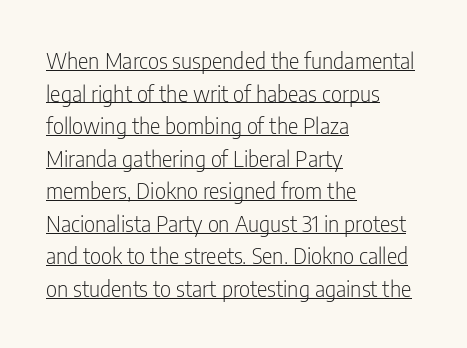
Q: Is the text bold? A: No.
Q: Is the text italic (slanted)? A: No, it is upright.
Q: Is the text underlined? A: Yes.
Q: How is the paragraph aligned? A: Left-aligned.
Q: Is the spacing between letters normal or unusually wide? A: Normal.
Q: Is the spacing between lines tight, normal or loose? A: Normal.
